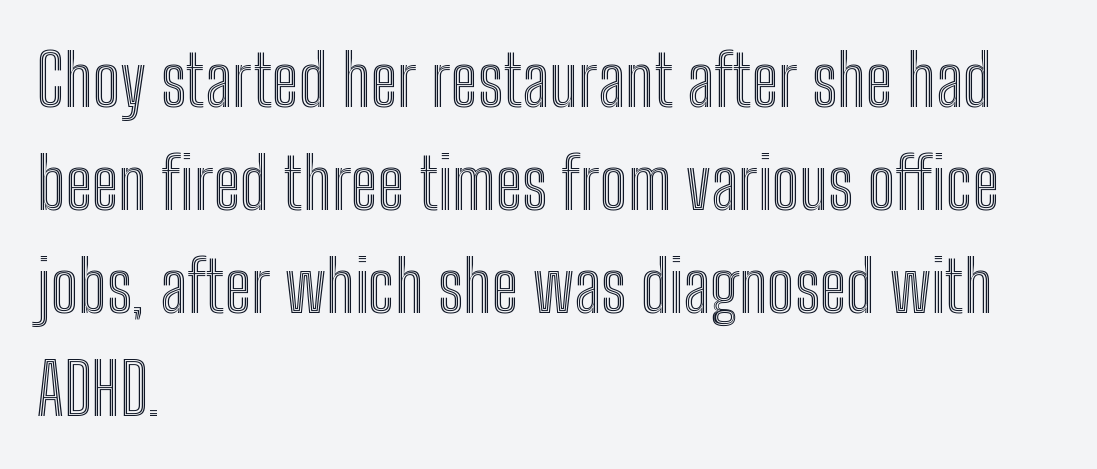
{"italic": "no", "width": "condensed", "x_height": "medium", "monospaced": "no", "underline": "no", "align": "left", "line_spacing": "normal", "line_spacing_ratio": 1.45, "letter_spacing": "normal", "letter_spacing_em": 0.0, "glyph_px": 71}
